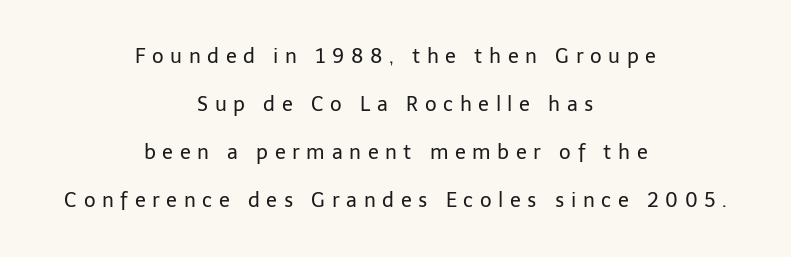
Q: Is the text bold? A: No.
Q: Is the text italic (slanted)? A: No, it is upright.
Q: Is the text underlined? A: No.
Q: How is the paragraph aligned? A: Centered.
Q: Is the spacing between letters normal or unusually wide? A: Unusually wide.
Q: Is the spacing between lines tight, normal or loose? A: Loose.
